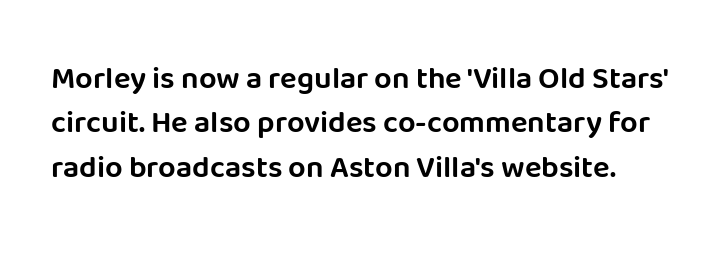
{"serif": "no", "italic": "no", "width": "normal", "stroke_contrast": "low", "x_height": "large", "monospaced": "no", "underline": "no", "line_spacing": "normal", "line_spacing_ratio": 1.43, "letter_spacing": "normal", "letter_spacing_em": 0.0, "glyph_px": 31}
